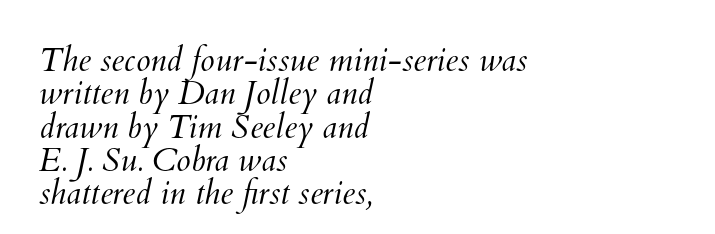
Quick note: underline off. Think of a printed novel: that variable character pitch is what you see here. Stroke mass is kept to a normal reading level or below. Vertical spacing — tight.
